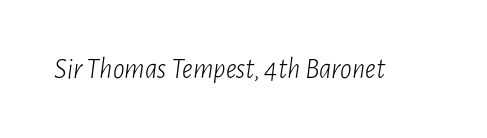
{"italic": "yes", "lean": "right", "slant_degrees": 7, "bold": "no", "weight": "light", "width": "condensed", "stroke_contrast": "low", "x_height": "medium", "monospaced": "no", "underline": "no", "letter_spacing": "normal", "letter_spacing_em": 0.0, "glyph_px": 29}
